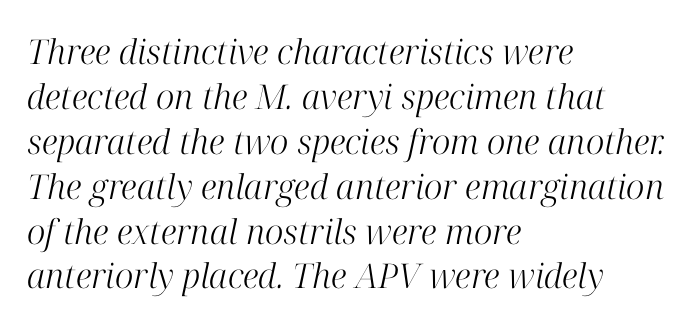
Visually the block forms a straight wall on the left and a jagged coastline on the right. A typesetter would label this face a serif. The line texture is even and compact thanks to regular tracking. Descenders hang freely into open space. Is the stroke heavy? The answer is a plain regular-or-lighter.
